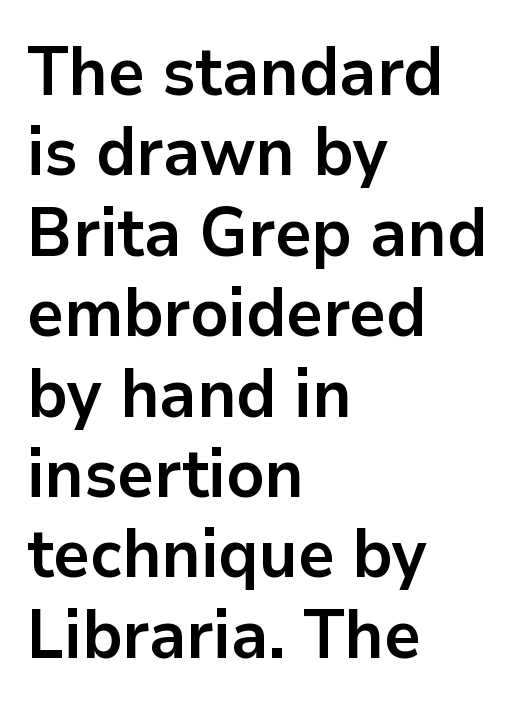
The image shows 67 px bold sans-serif type, upright; set left-aligned, line spacing 1.2x, normal letter spacing, not underlined; low stroke contrast and a medium x-height.
